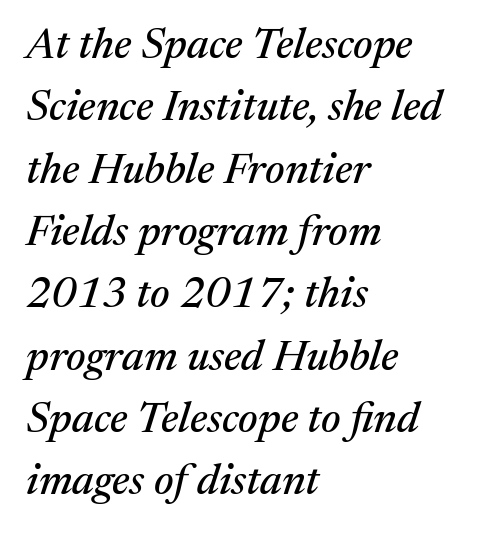
Q: Is the text italic (slanted)? A: Yes, it leans right by about 17 degrees.
Q: Is the typeface a serif or a sans-serif typeface? A: Serif.
Q: Is the text underlined? A: No.
Q: How is the paragraph aligned? A: Left-aligned.
Q: Is the spacing between letters normal or unusually wide? A: Normal.
Q: Is the spacing between lines tight, normal or loose? A: Normal.
Q: Width (condensed, normal, or wide)? A: Normal.
Q: Stroke contrast? A: Medium.
Q: x-height? A: Medium.
Q: Monospaced? A: No.
